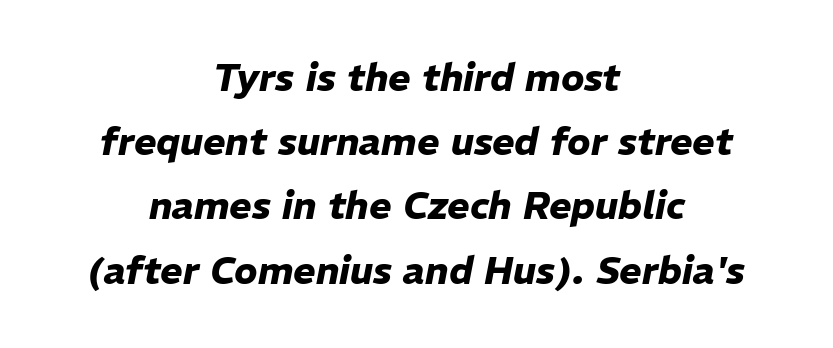
The image shows 38 px heavy type, italic (leaning right); set centered, normal line spacing (1.69x), normal letter spacing, not underlined; low stroke contrast and a medium x-height.
